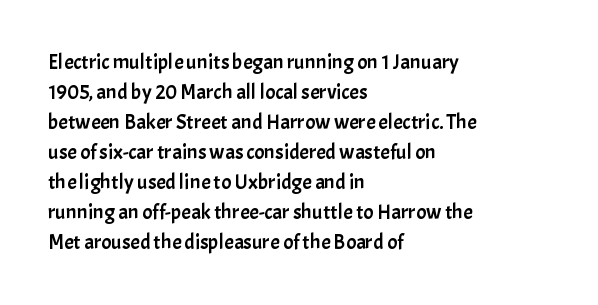
{"italic": "no", "underline": "no", "align": "left", "line_spacing": "normal", "line_spacing_ratio": 1.43, "letter_spacing": "normal", "letter_spacing_em": 0.0, "glyph_px": 21}
